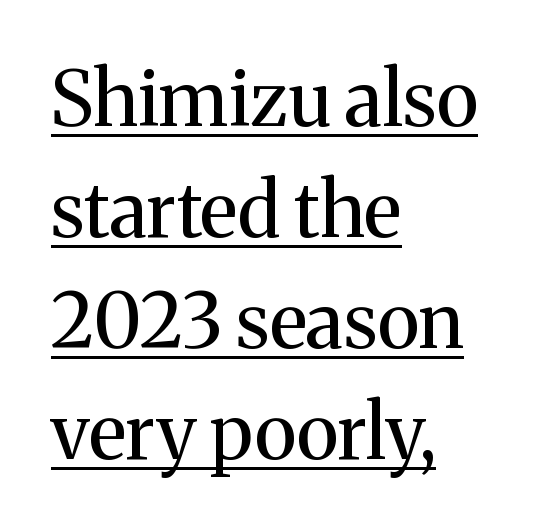
Q: Is the text bold? A: No.
Q: Is the text italic (slanted)? A: No, it is upright.
Q: Is the typeface a serif or a sans-serif typeface? A: Serif.
Q: Is the text underlined? A: Yes.
Q: How is the paragraph aligned? A: Left-aligned.
Q: Is the spacing between letters normal or unusually wide? A: Normal.
Q: Is the spacing between lines tight, normal or loose? A: Normal.
Q: Width (condensed, normal, or wide)? A: Normal.
Q: Stroke contrast? A: Medium.
Q: x-height? A: Medium.
Q: Monospaced? A: No.
